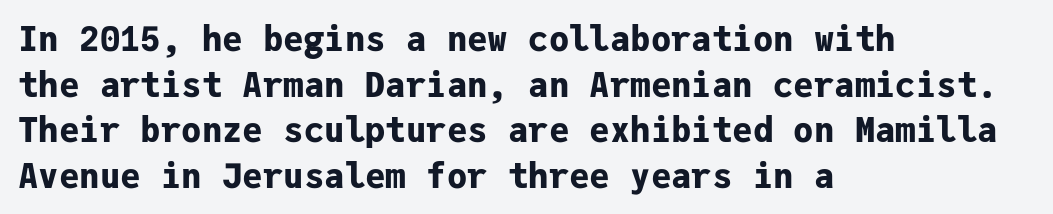
Q: Is the text bold? A: Yes.
Q: Is the text italic (slanted)? A: No, it is upright.
Q: Is the typeface a serif or a sans-serif typeface? A: Sans-serif.
Q: Is the text underlined? A: No.
Q: How is the paragraph aligned? A: Left-aligned.
Q: Is the spacing between letters normal or unusually wide? A: Normal.
Q: Is the spacing between lines tight, normal or loose? A: Normal.
Q: Width (condensed, normal, or wide)? A: Normal.
Q: Stroke contrast? A: Low.
Q: x-height? A: Medium.
Q: Monospaced? A: Yes.
